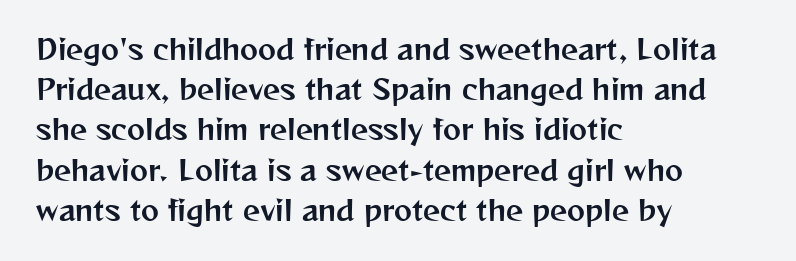
{"italic": "no", "underline": "no", "align": "left", "line_spacing": "normal", "line_spacing_ratio": 1.49, "letter_spacing": "normal", "letter_spacing_em": 0.0, "glyph_px": 27}
